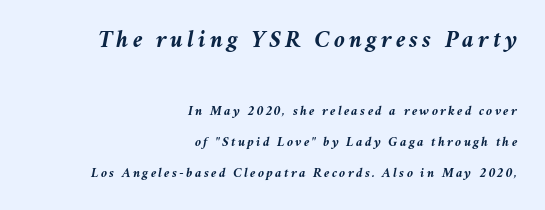
Q: Is the text bold? A: Yes.
Q: Is the text italic (slanted)? A: Yes, it leans right by about 11 degrees.
Q: Is the text underlined? A: No.
Q: How is the paragraph aligned? A: Right-aligned.
Q: Is the spacing between lines tight, normal or loose? A: Loose.
Q: Which block of text is set in a larger size, the first (top) or the second (bottom)? A: The first (top) one.
